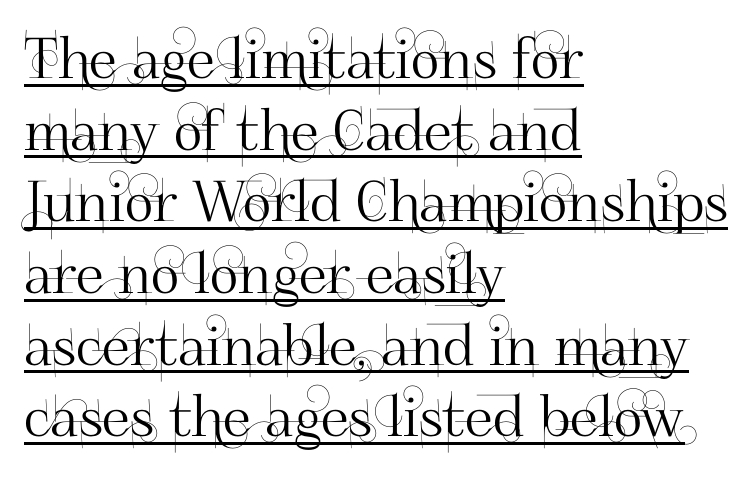
{"serif": "no", "italic": "no", "width": "normal", "stroke_contrast": "high", "x_height": "small", "monospaced": "no", "underline": "yes", "align": "left", "line_spacing": "normal", "line_spacing_ratio": 1.28, "letter_spacing": "normal", "letter_spacing_em": 0.0, "glyph_px": 56}
